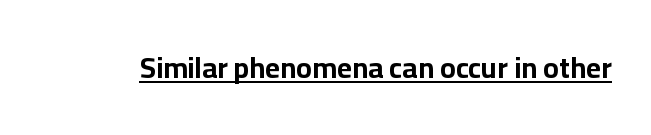
Q: Is the text bold? A: Yes.
Q: Is the text italic (slanted)? A: No, it is upright.
Q: Is the typeface a serif or a sans-serif typeface? A: Sans-serif.
Q: Is the text underlined? A: Yes.
Q: Is the spacing between letters normal or unusually wide? A: Normal.
Q: Width (condensed, normal, or wide)? A: Normal.
Q: Stroke contrast? A: Low.
Q: x-height? A: Medium.
Q: Monospaced? A: No.
